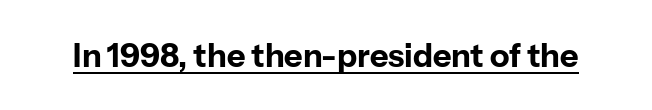
Q: Is the text bold? A: Yes.
Q: Is the text italic (slanted)? A: No, it is upright.
Q: Is the typeface a serif or a sans-serif typeface? A: Sans-serif.
Q: Is the text underlined? A: Yes.
Q: Is the spacing between letters normal or unusually wide? A: Normal.
Q: Width (condensed, normal, or wide)? A: Normal.
Q: Stroke contrast? A: Low.
Q: x-height? A: Medium.
Q: Monospaced? A: No.
